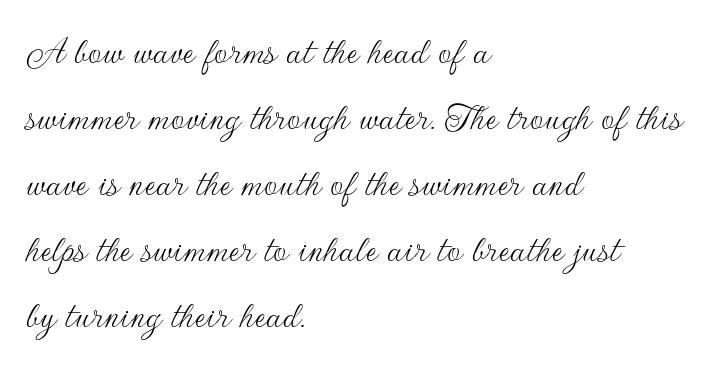
{"serif": "no", "bold": "no", "weight": "thin", "width": "normal", "stroke_contrast": "low", "x_height": "small", "monospaced": "no", "underline": "no", "align": "left", "line_spacing": "normal", "line_spacing_ratio": 1.57, "letter_spacing": "normal", "letter_spacing_em": 0.0, "glyph_px": 42}
